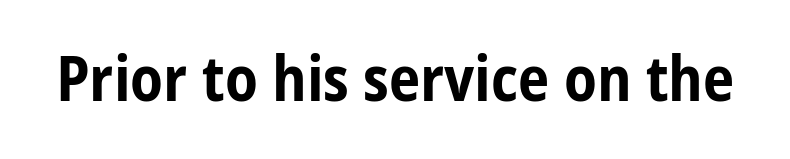
The face used here is a sans, in the tradition of grotesques and geometrics. Proportional: the letters do not fall into vertical columns. Honestly, there is no underline to notice here at all. Italic? Not at all — the glyphs are vertical.
